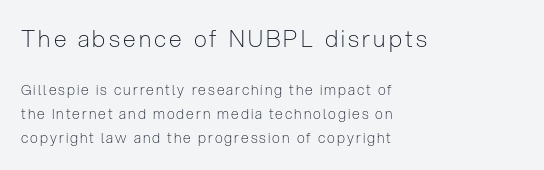
Q: Is the text bold? A: No.
Q: Is the text italic (slanted)? A: No, it is upright.
Q: Is the text underlined? A: No.
Q: How is the paragraph aligned? A: Left-aligned.
Q: Which block of text is set in a larger size, the first (top) or the second (bottom)? A: The first (top) one.
